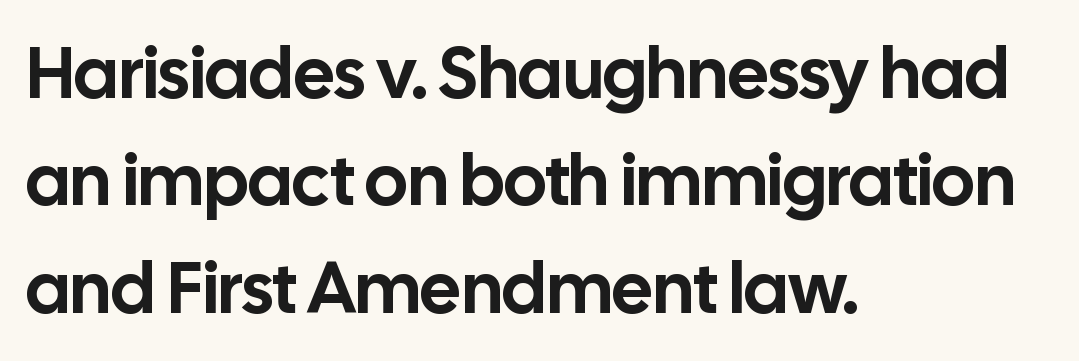
Q: Is the text italic (slanted)? A: No, it is upright.
Q: Is the typeface a serif or a sans-serif typeface? A: Sans-serif.
Q: Is the text underlined? A: No.
Q: How is the paragraph aligned? A: Left-aligned.
Q: Is the spacing between letters normal or unusually wide? A: Normal.
Q: Is the spacing between lines tight, normal or loose? A: Normal.
Q: Width (condensed, normal, or wide)? A: Normal.
Q: Stroke contrast? A: Low.
Q: x-height? A: Medium.
Q: Monospaced? A: No.
